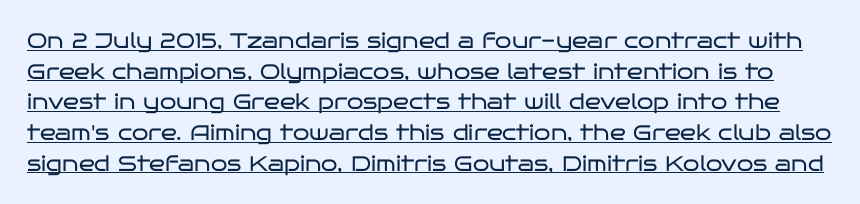
Q: Is the text bold? A: No.
Q: Is the text italic (slanted)? A: No, it is upright.
Q: Is the text underlined? A: Yes.
Q: Is the spacing between letters normal or unusually wide? A: Normal.
Q: Is the spacing between lines tight, normal or loose? A: Normal.
